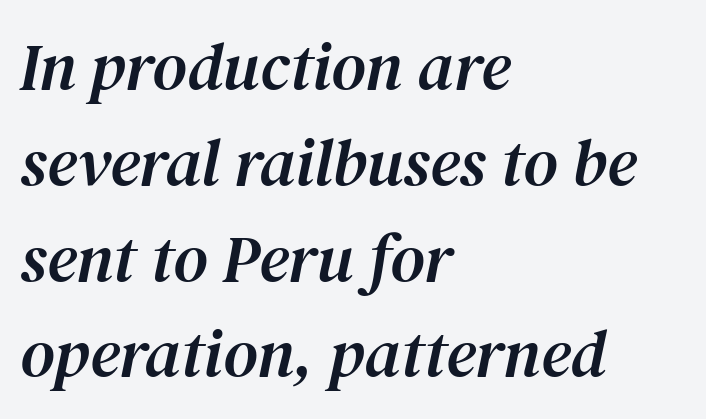
Q: Is the text italic (slanted)? A: Yes, it leans right by about 12 degrees.
Q: Is the typeface a serif or a sans-serif typeface? A: Serif.
Q: Is the text underlined? A: No.
Q: How is the paragraph aligned? A: Left-aligned.
Q: Is the spacing between letters normal or unusually wide? A: Normal.
Q: Is the spacing between lines tight, normal or loose? A: Normal.
Q: Width (condensed, normal, or wide)? A: Normal.
Q: Stroke contrast? A: Medium.
Q: x-height? A: Medium.
Q: Monospaced? A: No.
